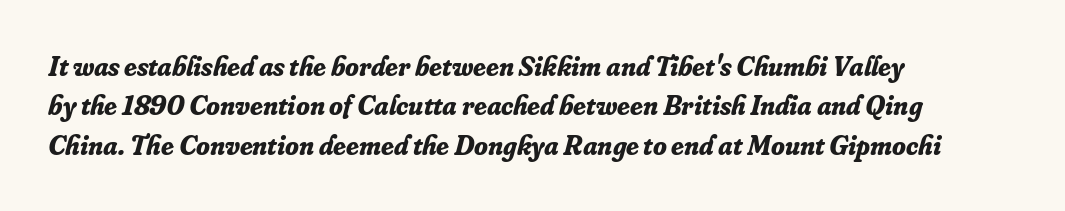
Notice how the passage keeps a crisp vertical edge on the left only. Students, observe: this is what conventionally led text looks like. Slant detected: the letters are inclined. The characters look thick and weighty, a clear bold.
